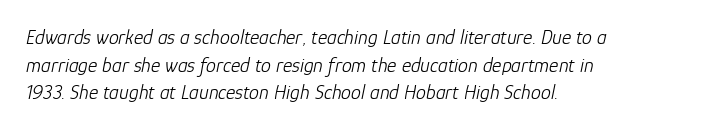
{"italic": "yes", "lean": "right", "slant_degrees": 12, "bold": "no", "underline": "no", "align": "left", "line_spacing": "normal", "line_spacing_ratio": 1.38, "letter_spacing": "normal", "letter_spacing_em": 0.0, "glyph_px": 20}
